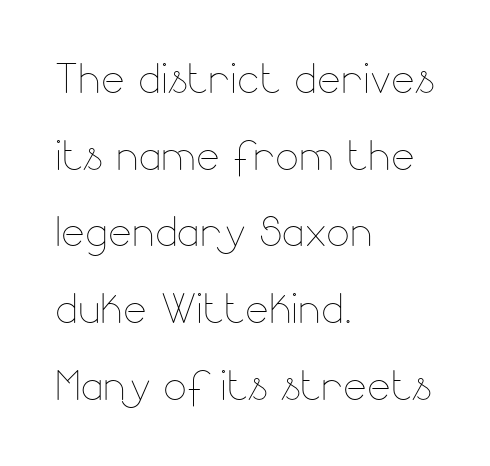
{"italic": "no", "bold": "no", "weight": "thin", "width": "normal", "stroke_contrast": "low", "x_height": "small", "monospaced": "no", "underline": "no", "align": "left", "line_spacing": "normal", "line_spacing_ratio": 1.37, "letter_spacing": "normal", "letter_spacing_em": 0.0, "glyph_px": 56}
